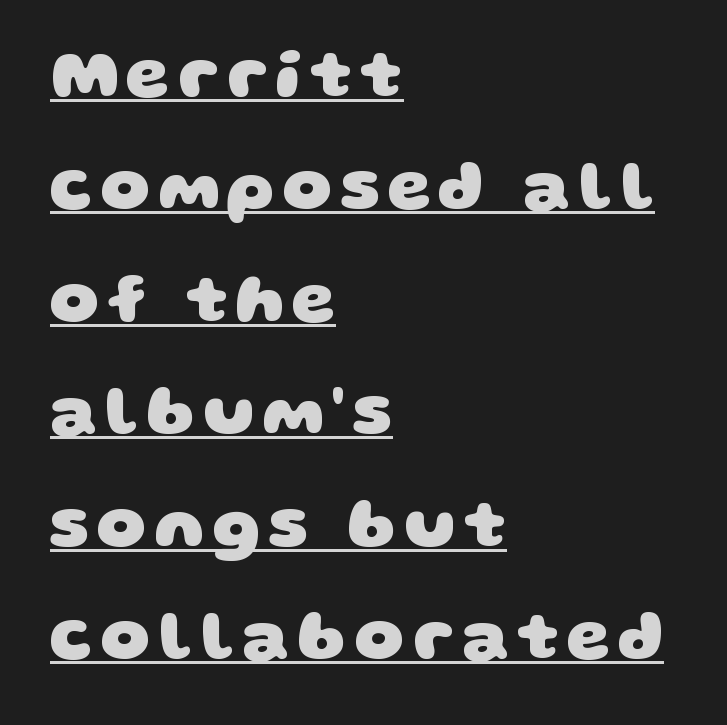
The image shows 69 px heavy, wide sans-serif type; set left-aligned, normal line spacing (1.63x), underlined; low stroke contrast and a large x-height.
